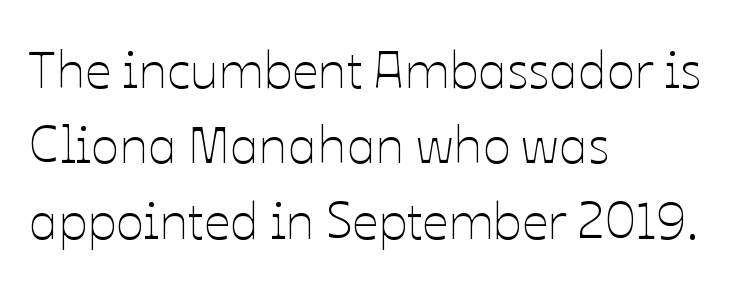
The image shows 52 px thin type, upright; set left-aligned, normal line spacing (1.45x), normal letter spacing, not underlined; low stroke contrast and a medium x-height.
